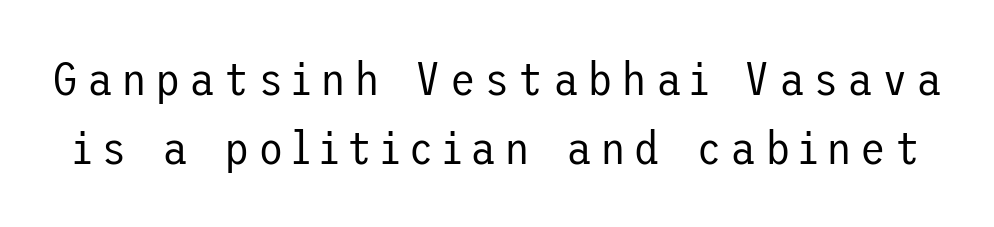
{"serif": "no", "italic": "no", "bold": "no", "weight": "regular", "width": "normal", "stroke_contrast": "low", "x_height": "medium", "underline": "no", "line_spacing": "normal", "line_spacing_ratio": 1.46, "glyph_px": 47}
